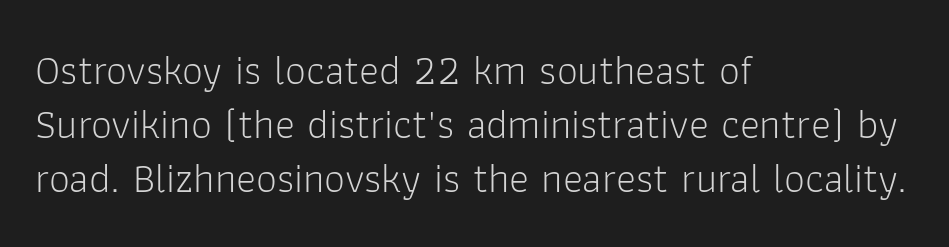
{"serif": "no", "italic": "no", "bold": "no", "weight": "light", "width": "normal", "stroke_contrast": "low", "x_height": "medium", "monospaced": "no", "underline": "no", "align": "left", "line_spacing": "normal", "line_spacing_ratio": 1.29, "letter_spacing": "normal", "letter_spacing_em": 0.0, "glyph_px": 42}
